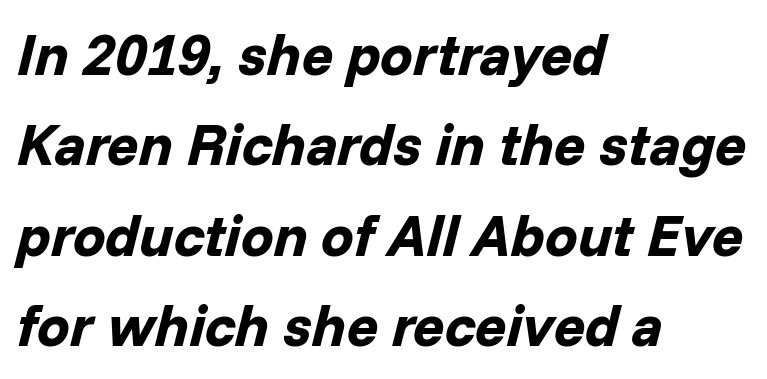
Q: Is the text bold? A: Yes.
Q: Is the text italic (slanted)? A: Yes, it leans right by about 14 degrees.
Q: Is the text underlined? A: No.
Q: How is the paragraph aligned? A: Left-aligned.
Q: Is the spacing between letters normal or unusually wide? A: Normal.
Q: Is the spacing between lines tight, normal or loose? A: Normal.
Q: Width (condensed, normal, or wide)? A: Normal.
Q: Stroke contrast? A: Low.
Q: x-height? A: Medium.
Q: Monospaced? A: No.
